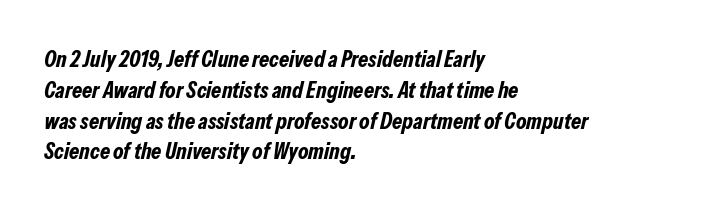
Q: Is the text bold? A: Yes.
Q: Is the text italic (slanted)? A: Yes, it leans right by about 13 degrees.
Q: Is the text underlined? A: No.
Q: How is the paragraph aligned? A: Left-aligned.
Q: Is the spacing between letters normal or unusually wide? A: Normal.
Q: Is the spacing between lines tight, normal or loose? A: Normal.
